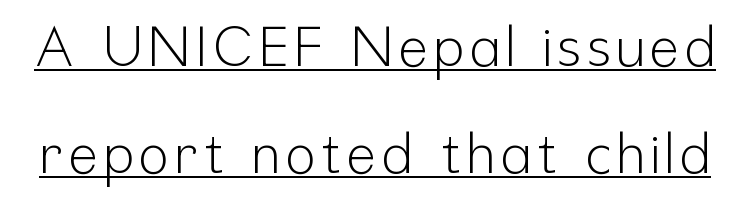
The font sits on the lighter half of the weight spectrum, regular included. A rule runs beneath these lines of type. Looks like regular typesetting: each glyph gets only the width it needs. Does the lettering tilt? It doesn't — this is upright. Unlike a traditional serif, this face leaves its strokes unadorned.
